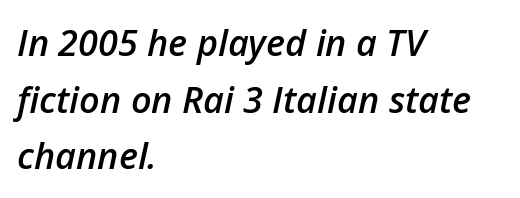
{"italic": "yes", "lean": "right", "slant_degrees": 12, "bold": "semi", "weight": "semibold", "width": "normal", "stroke_contrast": "low", "x_height": "medium", "monospaced": "no", "underline": "no", "align": "left", "line_spacing": "normal", "line_spacing_ratio": 1.57, "letter_spacing": "normal", "letter_spacing_em": 0.0, "glyph_px": 36}
